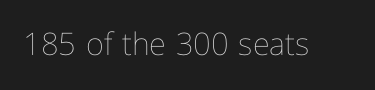
Q: Is the text bold? A: No.
Q: Is the text italic (slanted)? A: No, it is upright.
Q: Is the text underlined? A: No.
Q: Is the spacing between letters normal or unusually wide? A: Normal.
Q: Width (condensed, normal, or wide)? A: Condensed.
Q: Stroke contrast? A: Low.
Q: x-height? A: Medium.
Q: Monospaced? A: No.
